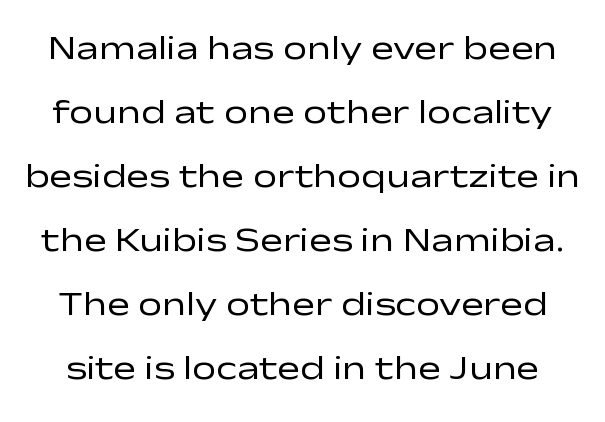
Check the space under the baseline: it is left empty. These lines are rendered in a variable-pitch font. The face looks like a standard text weight, possibly lighter. Each letter's strokes conclude bluntly, with no projecting serifs. Ascenders rise straight up at ninety degrees. Nothing unusual about the tracking: characters are spaced as the font intends.
